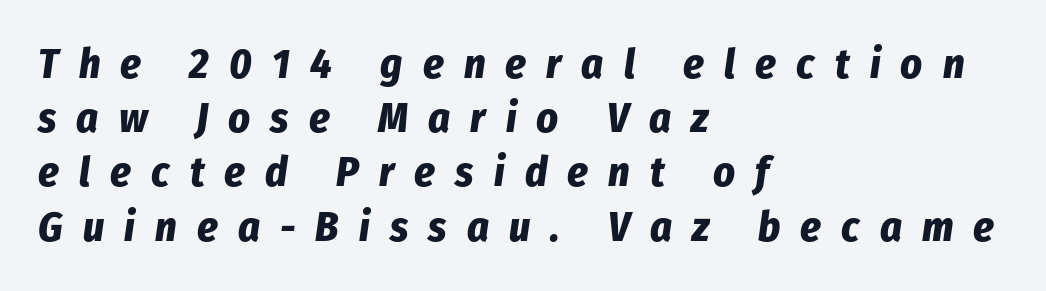
The image shows 42 px bold, condensed type, italic (leaning right); set left-aligned, normal line spacing (1.29x), unusually wide letter spacing (+0.48 em), not underlined; low stroke contrast and a medium x-height.
